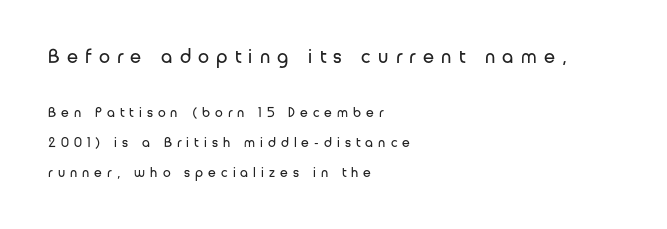
Q: Is the text bold? A: No.
Q: Is the text italic (slanted)? A: No, it is upright.
Q: Is the text underlined? A: No.
Q: How is the paragraph aligned? A: Left-aligned.
Q: Is the spacing between letters normal or unusually wide? A: Unusually wide.
Q: Is the spacing between lines tight, normal or loose? A: Loose.
Q: Which block of text is set in a larger size, the first (top) or the second (bottom)? A: The first (top) one.
